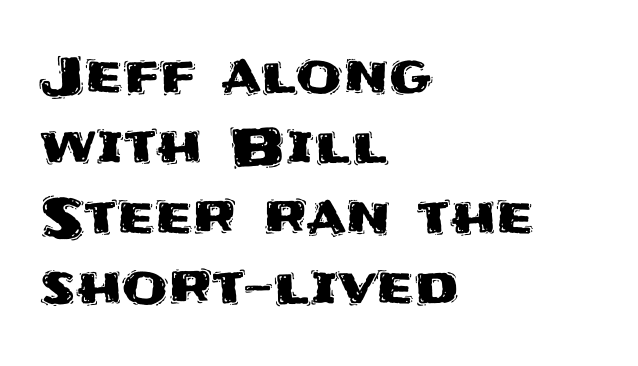
The image shows 53 px sans-serif type, upright; set left-aligned, normal line spacing (1.33x), normal letter spacing, not underlined; medium stroke contrast and a large x-height.
